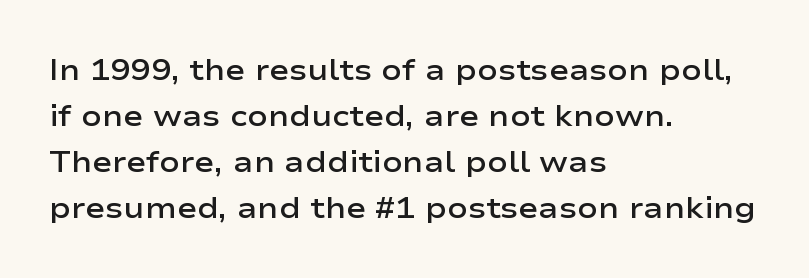
Q: Is the text bold? A: Semi-bold.
Q: Is the text italic (slanted)? A: No, it is upright.
Q: Is the typeface a serif or a sans-serif typeface? A: Sans-serif.
Q: Is the text underlined? A: No.
Q: How is the paragraph aligned? A: Left-aligned.
Q: Is the spacing between letters normal or unusually wide? A: Normal.
Q: Is the spacing between lines tight, normal or loose? A: Normal.
Q: Width (condensed, normal, or wide)? A: Wide.
Q: Stroke contrast? A: Low.
Q: x-height? A: Medium.
Q: Monospaced? A: No.
